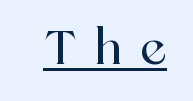
The image shows 46 px serif type, upright; set unusually wide letter spacing (+0.39 em), underlined; a medium x-height.
